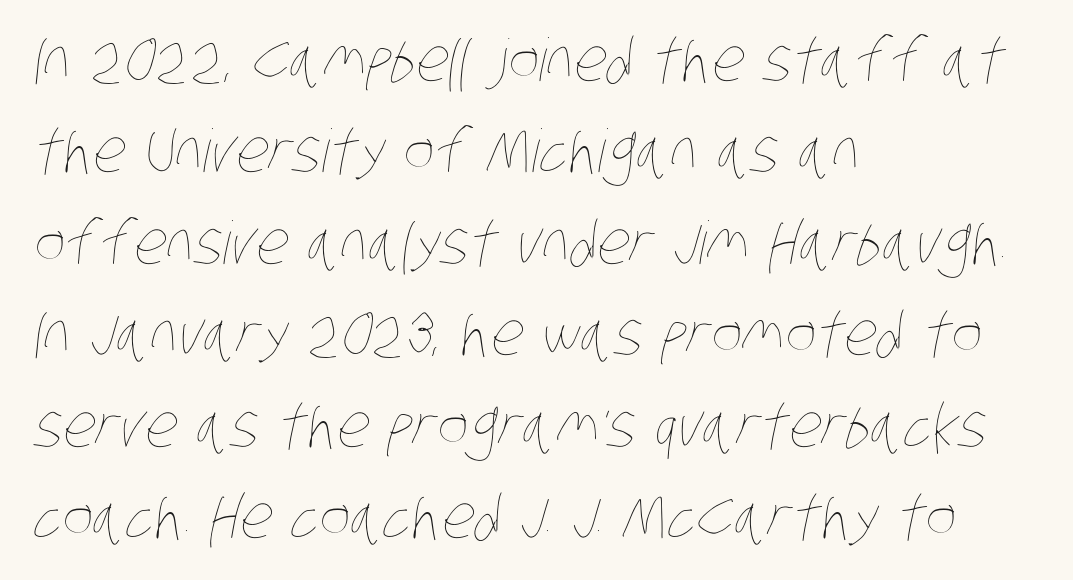
Q: Is the text bold? A: No.
Q: Is the text underlined? A: No.
Q: How is the paragraph aligned? A: Left-aligned.
Q: Is the spacing between letters normal or unusually wide? A: Normal.
Q: Is the spacing between lines tight, normal or loose? A: Normal.
Q: Width (condensed, normal, or wide)? A: Condensed.
Q: Stroke contrast? A: Low.
Q: x-height? A: Large.
Q: Monospaced? A: No.
